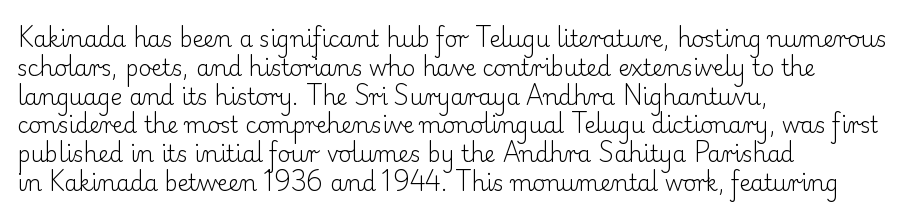
No extra ink here — the face is not bold. The ragged edge is on the right, which tells us the setting is flush left. Decoration check: the copy has no underline. Between one letter and the next there's only the usual sliver of space. No italicization has been applied; the sample stays upright. Successive baselines arrive at the customary interval.
